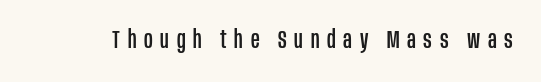
Honestly, the letter spacing is so wide it's the main thing you notice. It's the straight-up-and-down kind of type. This rendering features lettering with no underline.
